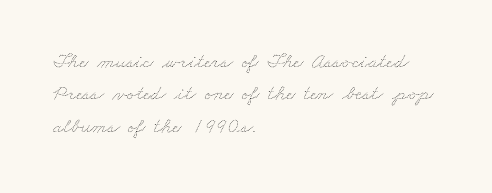
The image shows 21 px text type; set left-aligned, normal line spacing (1.54x), normal letter spacing, not underlined.
